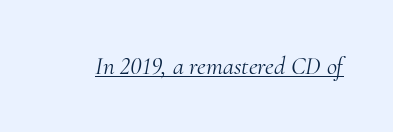
Q: Is the text bold? A: No.
Q: Is the text italic (slanted)? A: Yes, it leans right by about 10 degrees.
Q: Is the text underlined? A: Yes.
Q: Is the spacing between letters normal or unusually wide? A: Normal.
